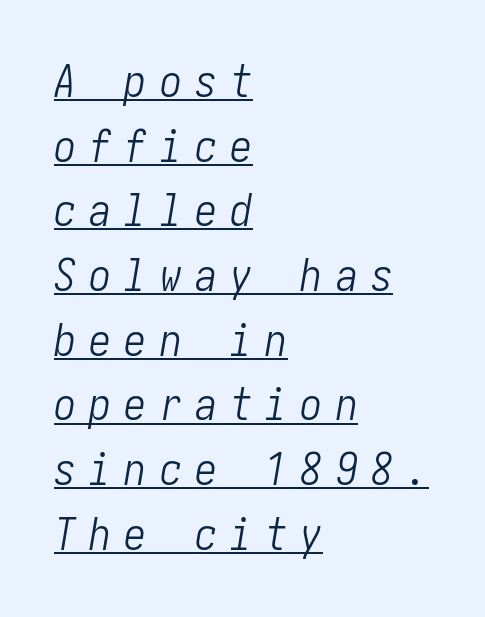
Q: Is the text bold? A: No.
Q: Is the text italic (slanted)? A: Yes, it leans right by about 10 degrees.
Q: Is the text underlined? A: Yes.
Q: How is the paragraph aligned? A: Left-aligned.
Q: Is the spacing between letters normal or unusually wide? A: Unusually wide.
Q: Is the spacing between lines tight, normal or loose? A: Normal.
Q: Width (condensed, normal, or wide)? A: Condensed.
Q: Stroke contrast? A: Low.
Q: x-height? A: Medium.
